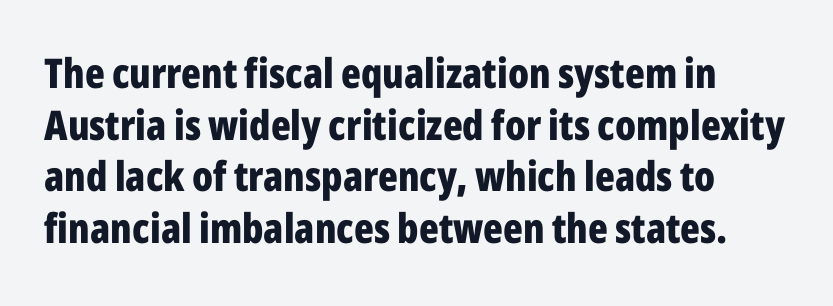
One glance says typical: line gaps are just what's usual. No extra tracking has been applied to these lines. Proportional: the letters do not fall into vertical columns. Underlining? Definitely not there.
